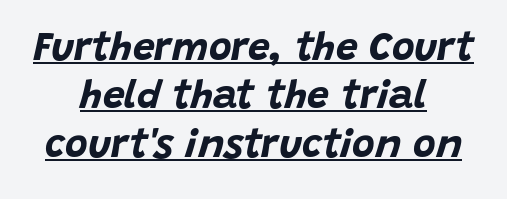
{"italic": "yes", "lean": "right", "slant_degrees": 15, "bold": "yes", "weight": "bold", "width": "normal", "stroke_contrast": "low", "x_height": "large", "monospaced": "no", "underline": "yes", "align": "center", "line_spacing_ratio": 1.24, "letter_spacing": "normal", "letter_spacing_em": 0.0, "glyph_px": 39}
